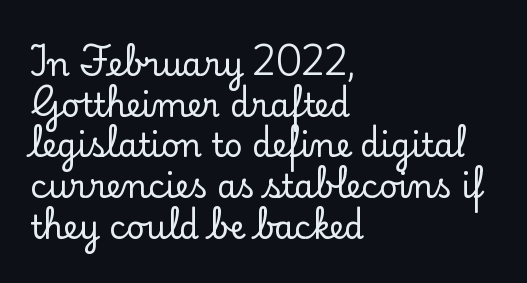
Q: Is the text italic (slanted)? A: No, it is upright.
Q: Is the typeface a serif or a sans-serif typeface? A: Serif.
Q: Is the text underlined? A: No.
Q: How is the paragraph aligned? A: Left-aligned.
Q: Is the spacing between letters normal or unusually wide? A: Normal.
Q: Is the spacing between lines tight, normal or loose? A: Normal.
Q: Width (condensed, normal, or wide)? A: Normal.
Q: Stroke contrast? A: Low.
Q: x-height? A: Small.
Q: Monospaced? A: No.
